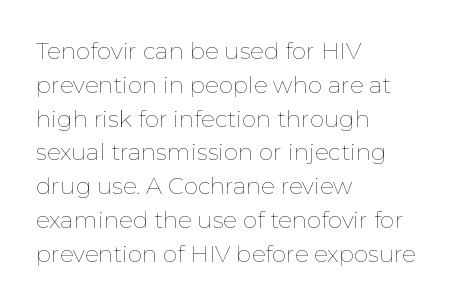
The image shows 23 px text type, upright; set left-aligned, normal line spacing (1.47x), normal letter spacing, not underlined.
